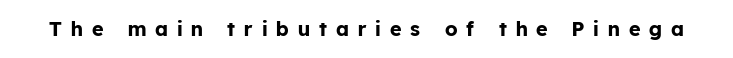
{"italic": "no", "bold": "yes", "underline": "no", "letter_spacing": "wide", "letter_spacing_em": 0.45, "glyph_px": 20}
